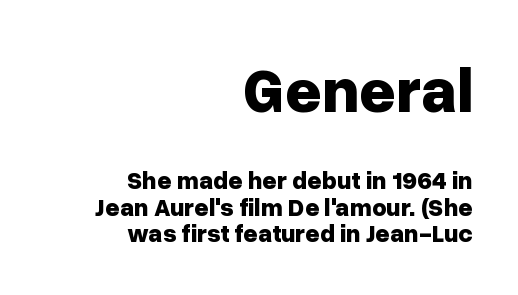
{"serif": "no", "italic": "no", "bold": "yes", "weight": "bold", "width": "normal", "stroke_contrast": "low", "x_height": "medium", "monospaced": "no", "underline": "no", "align": "right", "line_spacing": "tight", "line_spacing_ratio": 1.06, "letter_spacing": "normal", "letter_spacing_em": 0.0, "larger_block": "first", "size_ratio": 2.52, "glyph_px": 63}
